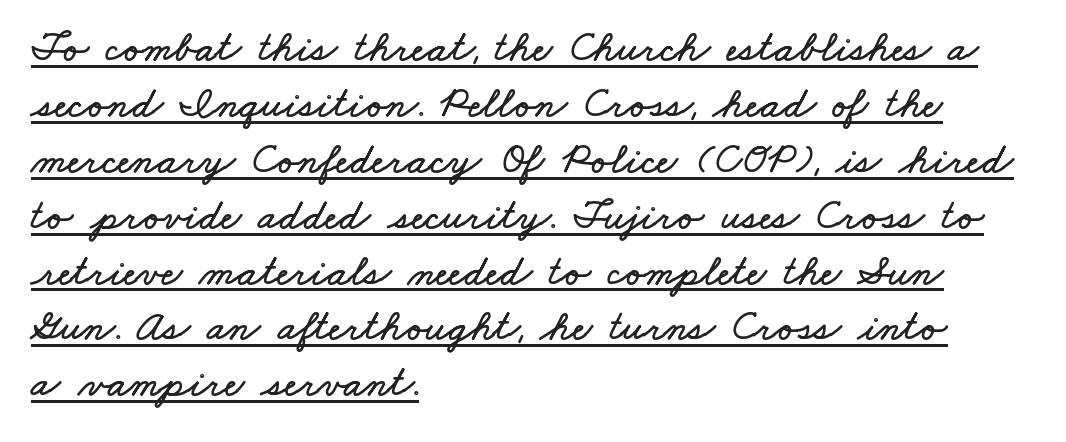
{"width": "wide", "stroke_contrast": "low", "x_height": "small", "monospaced": "no", "underline": "yes", "align": "left", "line_spacing": "normal", "line_spacing_ratio": 1.3, "letter_spacing": "normal", "letter_spacing_em": 0.0, "glyph_px": 43}
